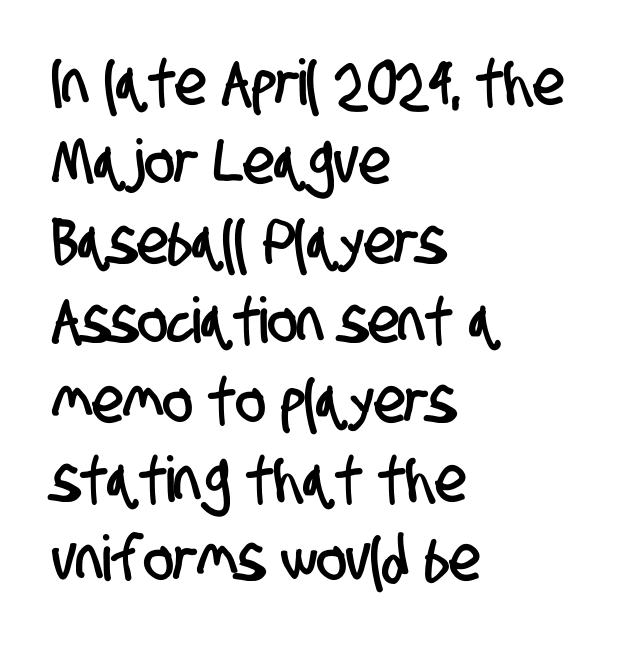
Q: Is the typeface a serif or a sans-serif typeface? A: Sans-serif.
Q: Is the text underlined? A: No.
Q: How is the paragraph aligned? A: Left-aligned.
Q: Is the spacing between letters normal or unusually wide? A: Normal.
Q: Is the spacing between lines tight, normal or loose? A: Normal.
Q: Width (condensed, normal, or wide)? A: Condensed.
Q: Stroke contrast? A: Low.
Q: x-height? A: Large.
Q: Monospaced? A: No.
